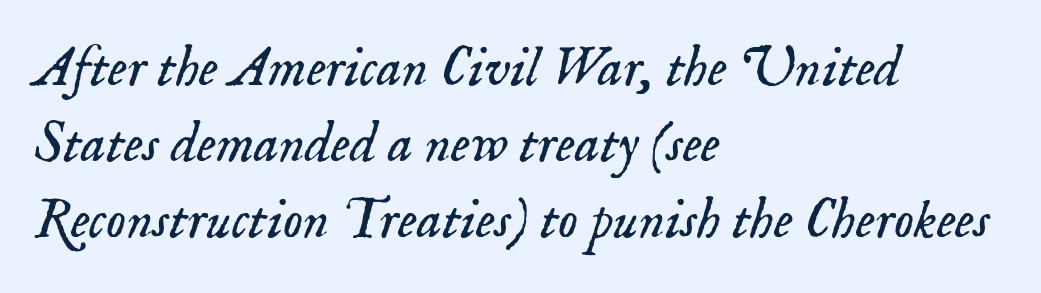
The image shows 56 px light serif type, italic (leaning right); set left-aligned, normal line spacing (1.36x), normal letter spacing, not underlined; low stroke contrast and a small x-height.
